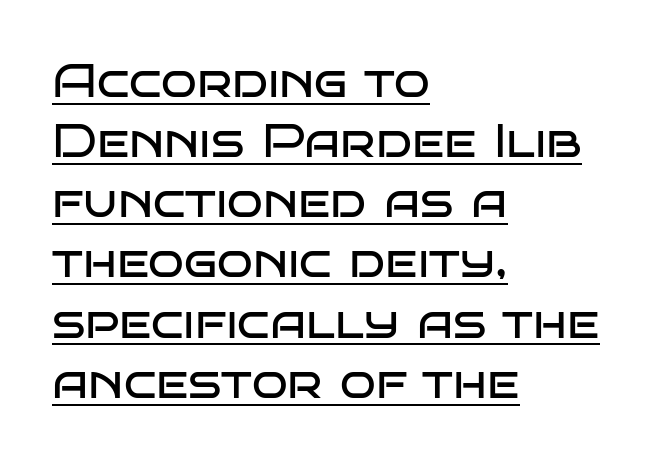
{"serif": "no", "italic": "no", "bold": "no", "weight": "regular", "width": "wide", "stroke_contrast": "low", "x_height": "large", "monospaced": "no", "underline": "yes", "align": "left", "line_spacing": "normal", "line_spacing_ratio": 1.28, "letter_spacing": "normal", "letter_spacing_em": 0.0, "glyph_px": 47}
